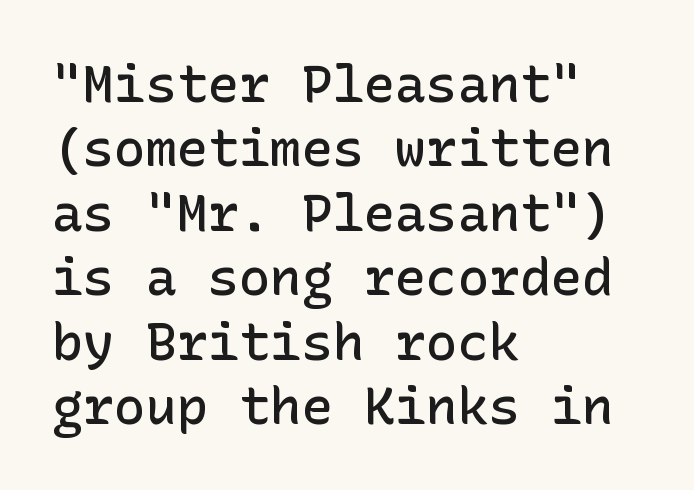
The image shows 52 px semibold sans-serif type, upright; set left-aligned, line spacing 1.24x, normal letter spacing, not underlined; low stroke contrast and a medium x-height.
